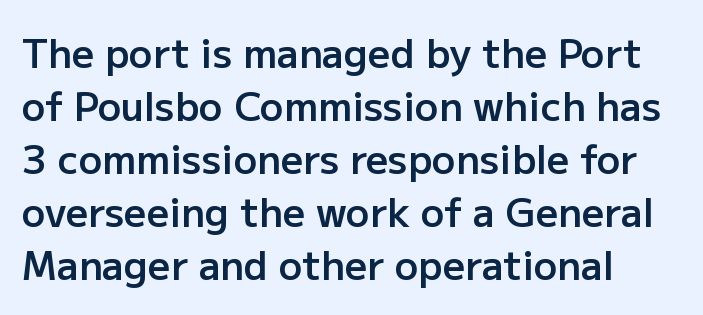
The image shows 39 px semibold sans-serif type, upright; set left-aligned, normal line spacing (1.36x), normal letter spacing, not underlined; low stroke contrast and a medium x-height.
